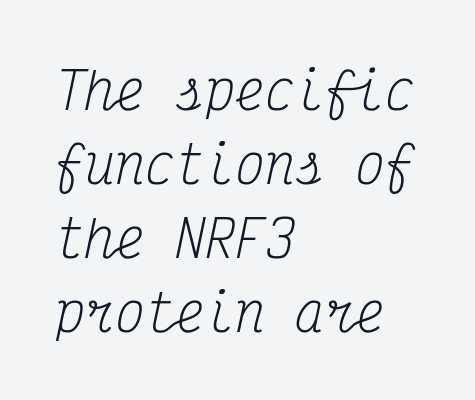
{"serif": "yes", "italic": "yes", "lean": "right", "slant_degrees": 12, "bold": "no", "weight": "regular", "width": "condensed", "stroke_contrast": "medium", "x_height": "medium", "monospaced": "yes", "underline": "no", "align": "left", "line_spacing": "normal", "line_spacing_ratio": 1.48, "letter_spacing": "normal", "letter_spacing_em": 0.0, "glyph_px": 50}
